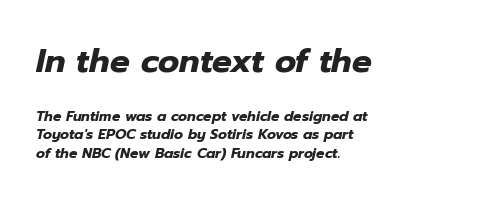
The image shows 33 px heavy type, italic (leaning right); set left-aligned, normal line spacing (1.3x), normal letter spacing, not underlined; the first (top) block is 2.36x larger; low stroke contrast and a medium x-height.
